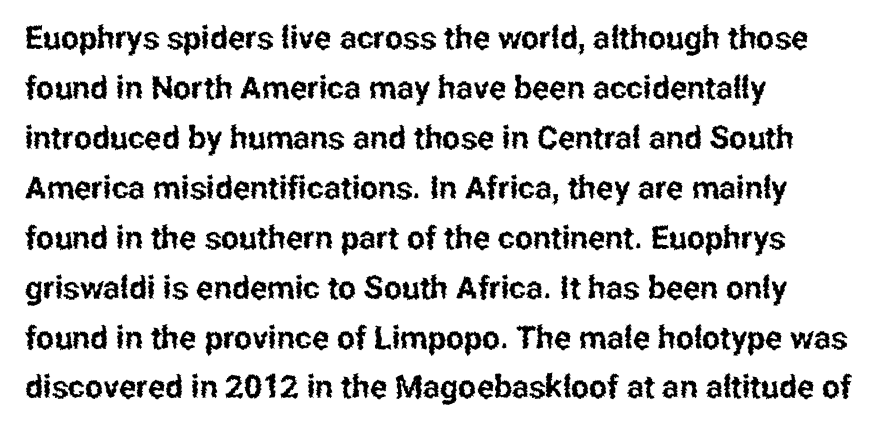
{"serif": "no", "italic": "no", "width": "condensed", "stroke_contrast": "low", "x_height": "medium", "monospaced": "no", "underline": "no", "align": "left", "line_spacing": "normal", "line_spacing_ratio": 1.56, "letter_spacing": "normal", "letter_spacing_em": 0.0, "glyph_px": 32}
